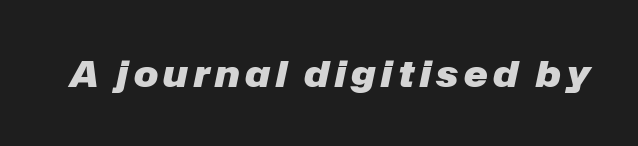
The image shows 36 px heavy type, italic (leaning right); set not underlined; low stroke contrast and a medium x-height.
